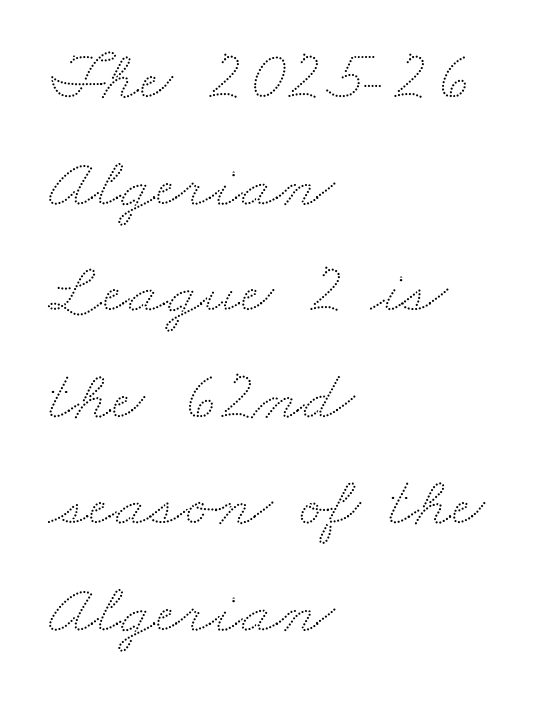
Q: Is the text underlined? A: No.
Q: How is the paragraph aligned? A: Left-aligned.
Q: Is the spacing between letters normal or unusually wide? A: Normal.
Q: Is the spacing between lines tight, normal or loose? A: Normal.
Q: Width (condensed, normal, or wide)? A: Wide.
Q: Stroke contrast? A: Low.
Q: x-height? A: Small.
Q: Monospaced? A: No.
